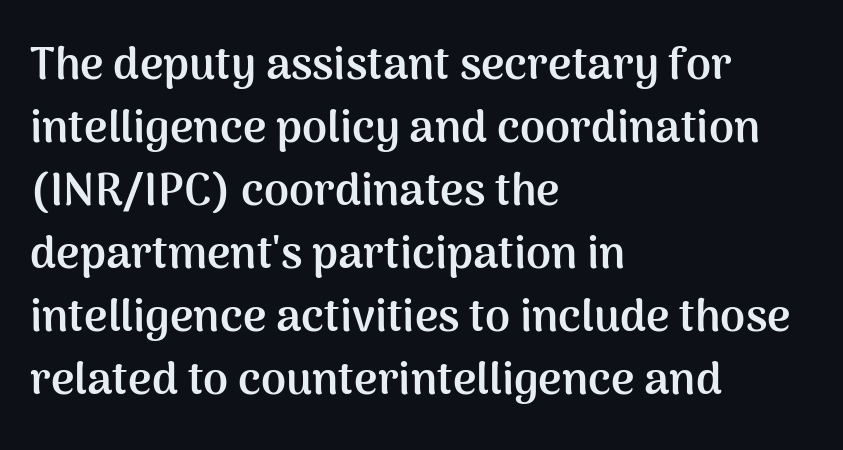
{"serif": "no", "italic": "no", "bold": "yes", "weight": "semibold", "width": "normal", "stroke_contrast": "medium", "x_height": "medium", "monospaced": "no", "underline": "no", "align": "left", "line_spacing": "normal", "line_spacing_ratio": 1.4, "letter_spacing": "normal", "letter_spacing_em": 0.0, "glyph_px": 45}
